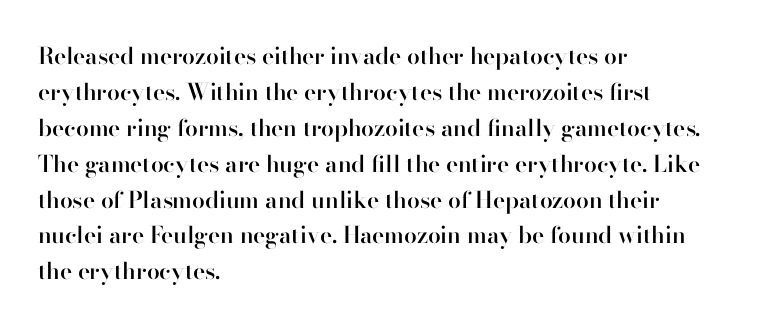
The image shows 23 px text type, upright; set left-aligned, normal line spacing (1.56x), normal letter spacing, not underlined.
